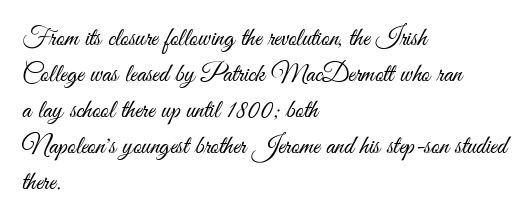
Q: Is the text bold? A: No.
Q: Is the text italic (slanted)? A: Yes.
Q: Is the text underlined? A: No.
Q: How is the paragraph aligned? A: Left-aligned.
Q: Is the spacing between letters normal or unusually wide? A: Normal.
Q: Is the spacing between lines tight, normal or loose? A: Normal.
